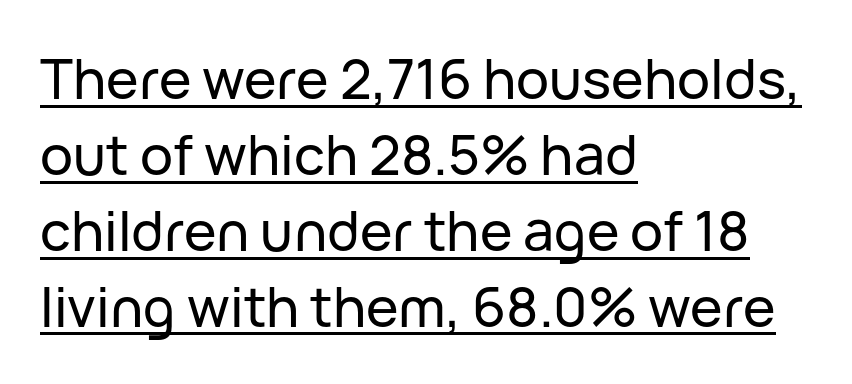
Baseline-to-baseline distance is the conventional proportion of letter height. A typesetter would call this zero additional tracking. The rendering anchors every line to the left-hand side. Check where the strokes stop: nothing finishes them off — pure sans. Looks like regular typesetting: each glyph gets only the width it needs. The typesetter has applied underlining to the passage shown.
